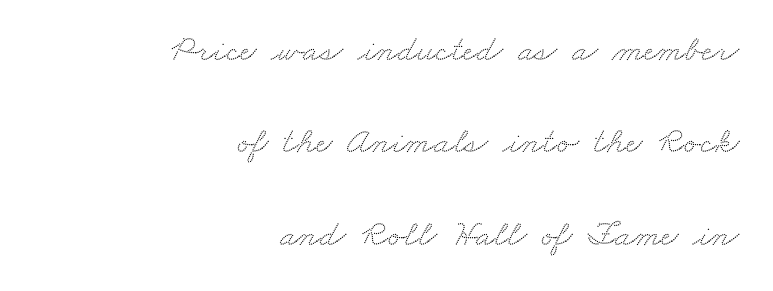
The image shows 37 px wide serif type; set right-aligned, loose line spacing (2.5x), normal letter spacing, not underlined; medium stroke contrast and a small x-height.
